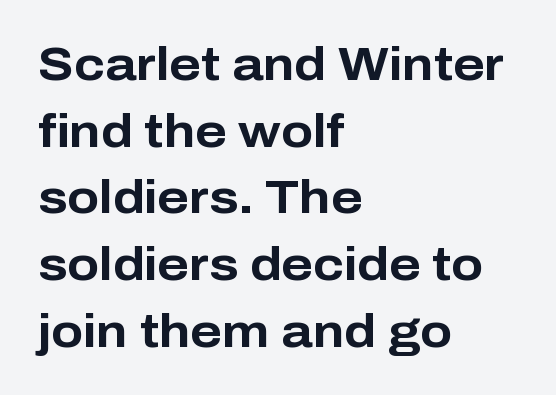
{"serif": "no", "italic": "no", "bold": "yes", "weight": "bold", "width": "normal", "stroke_contrast": "low", "x_height": "medium", "monospaced": "no", "underline": "no", "align": "left", "line_spacing": "normal", "line_spacing_ratio": 1.42, "letter_spacing": "normal", "letter_spacing_em": 0.0, "glyph_px": 47}
